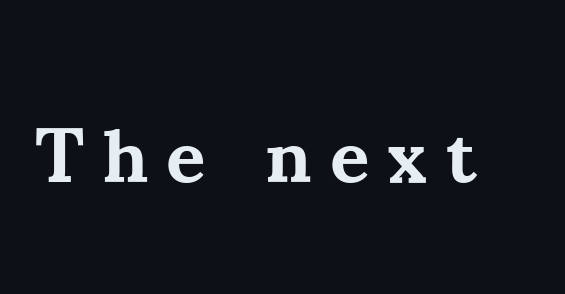
Q: Is the text bold? A: Yes.
Q: Is the text italic (slanted)? A: No, it is upright.
Q: Is the typeface a serif or a sans-serif typeface? A: Serif.
Q: Is the text underlined? A: No.
Q: Is the spacing between letters normal or unusually wide? A: Unusually wide.
Q: Width (condensed, normal, or wide)? A: Normal.
Q: Stroke contrast? A: Medium.
Q: x-height? A: Small.
Q: Monospaced? A: No.
